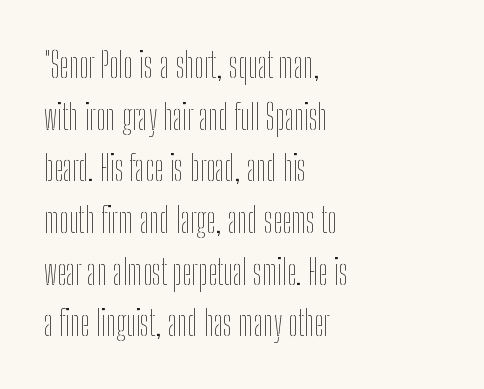
The image shows 34 px thin, condensed type, upright; set left-aligned, normal line spacing (1.52x), normal letter spacing, not underlined; low stroke contrast and a medium x-height.
